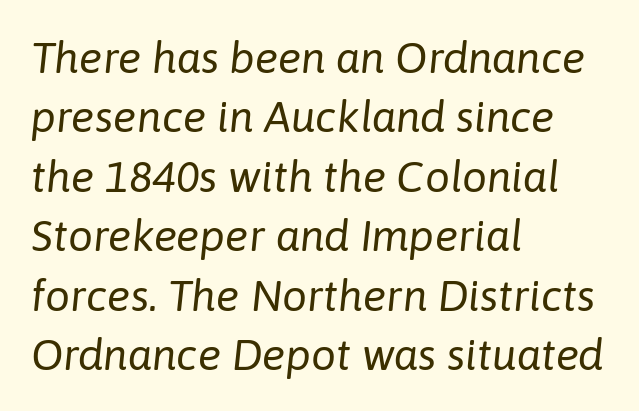
The space beneath each line is pristine and unruled. This sample has the flowing, uneven cadence of proportional lettering. If you drew a ruler down the left edge, every line would touch it. Is the stroke heavy? The answer is a plain regular-or-lighter.
